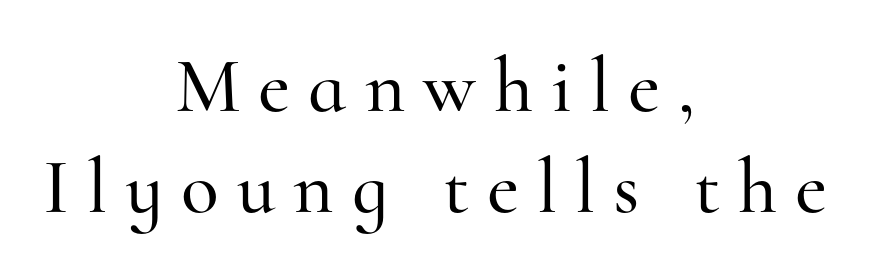
In terms of letterspacing, this is a distinctly airy, spread setting. Ordinary non-slanted type is in use. You could not count columns in this text — the font is proportionally spaced. Leftover space on each line is divided equally before and after the words. Is this a sans? No — the strokes have serifs. Beneath every word, the page is bare.
